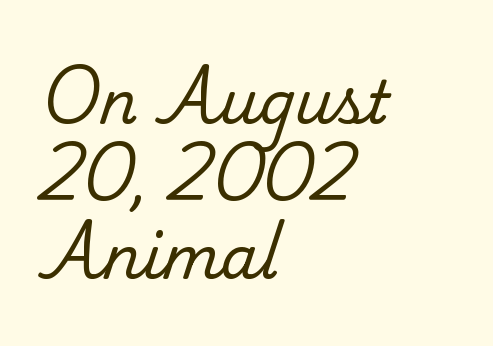
Q: Is the text bold? A: No.
Q: Is the typeface a serif or a sans-serif typeface? A: Serif.
Q: Is the text underlined? A: No.
Q: How is the paragraph aligned? A: Left-aligned.
Q: Is the spacing between letters normal or unusually wide? A: Normal.
Q: Is the spacing between lines tight, normal or loose? A: Normal.
Q: Width (condensed, normal, or wide)? A: Normal.
Q: Stroke contrast? A: Low.
Q: x-height? A: Small.
Q: Monospaced? A: No.
